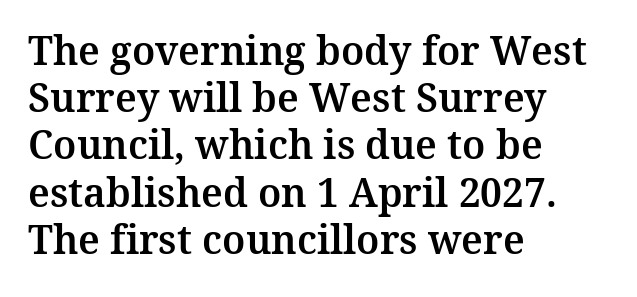
No word sits above an underline. A serif font was chosen for this passage. Nope, not italic — everything's standing straight. Spacing between characters is what you'd get straight out of the box.
